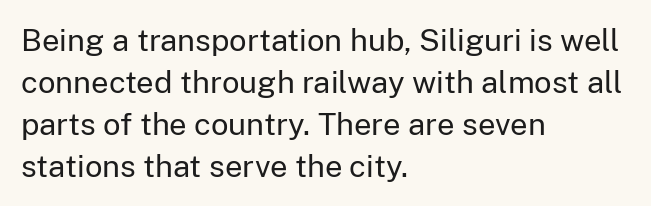
The rendering uses natural spacing where letterforms have individual widths. A sans-serif font was chosen for this passage. Descenders hang freely into open space. Each line starts at the same left margin while the right side varies. Stems and bowls with no extra thickness — not bold. Leading: standard.
